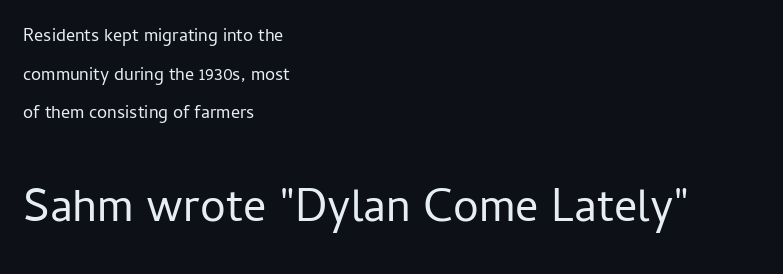
Q: Is the text bold? A: No.
Q: Is the text italic (slanted)? A: No, it is upright.
Q: Is the typeface a serif or a sans-serif typeface? A: Sans-serif.
Q: Is the text underlined? A: No.
Q: How is the paragraph aligned? A: Left-aligned.
Q: Is the spacing between letters normal or unusually wide? A: Normal.
Q: Is the spacing between lines tight, normal or loose? A: Loose.
Q: Which block of text is set in a larger size, the first (top) or the second (bottom)? A: The second (bottom) one.
Q: Width (condensed, normal, or wide)? A: Normal.
Q: Stroke contrast? A: Low.
Q: x-height? A: Medium.
Q: Monospaced? A: No.
